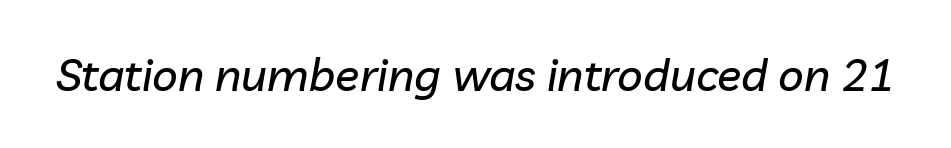
The face used here has a pronounced slope to its letters. A typesetter would call this proportional, since set widths differ per character. A bare baseline throughout the passage. Observe the ordinary spacing: letters are neighbours, not strangers.
